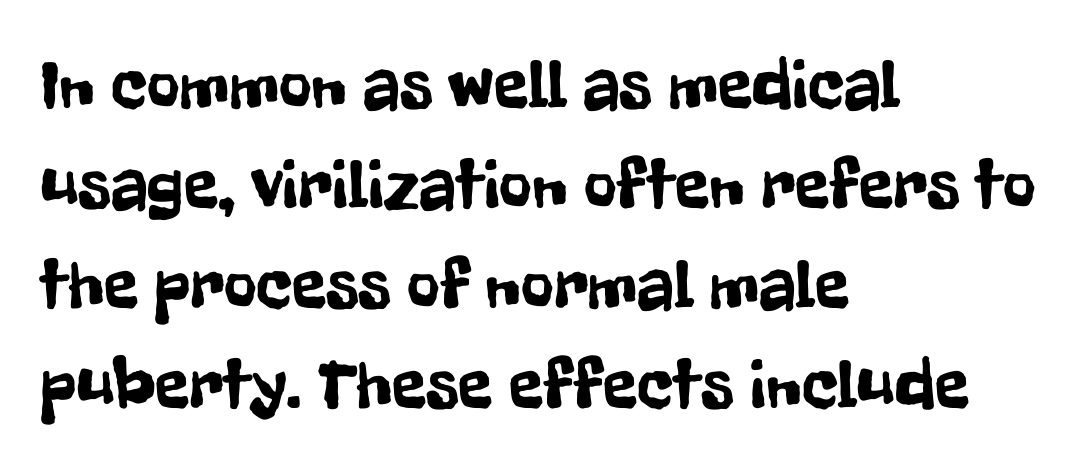
This sample has the flowing, uneven cadence of proportional lettering. A typesetter would call this zero additional tracking. Examine the stroke ends and you'll find no serifs. Each line starts at the same left margin while the right side varies. Notice how descenders clear the ascenders below comfortably — that's standard leading. If you drew a line through each stem, it would be perfectly vertical.
